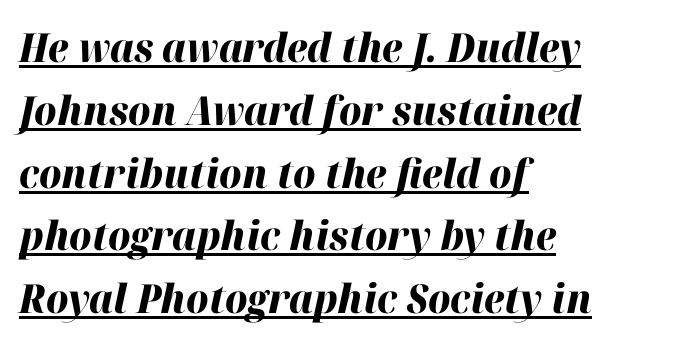
Tracking here is standard; glyphs follow each other at the usual distance. These lines sit exactly where default settings would place them. Underline: present. Italic: yes, the glyphs are oblique. The paragraph shown leans on its left margin. Typesetter's note: full bold, strokes at maximum text heaviness.
